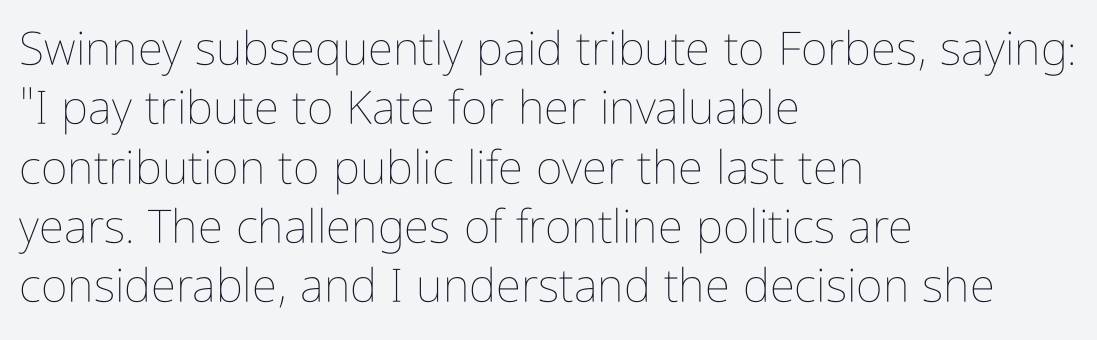
The image shows 46 px thin, condensed type, upright; set left-aligned, normal line spacing (1.29x), normal letter spacing, not underlined; low stroke contrast and a medium x-height.
